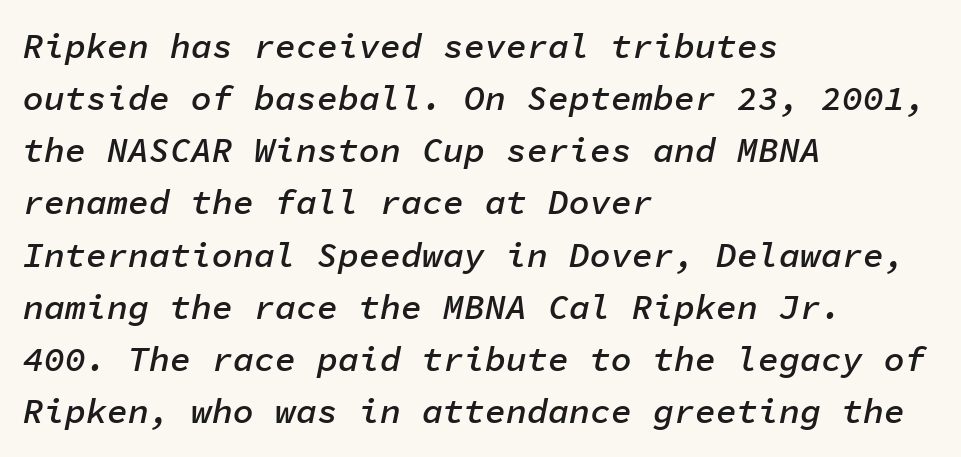
Q: Is the text bold? A: Semi-bold.
Q: Is the text italic (slanted)? A: Yes, it leans right by about 11 degrees.
Q: Is the text underlined? A: No.
Q: How is the paragraph aligned? A: Left-aligned.
Q: Is the spacing between letters normal or unusually wide? A: Normal.
Q: Is the spacing between lines tight, normal or loose? A: Normal.
Q: Width (condensed, normal, or wide)? A: Normal.
Q: Stroke contrast? A: Low.
Q: x-height? A: Medium.
Q: Monospaced? A: Yes.
